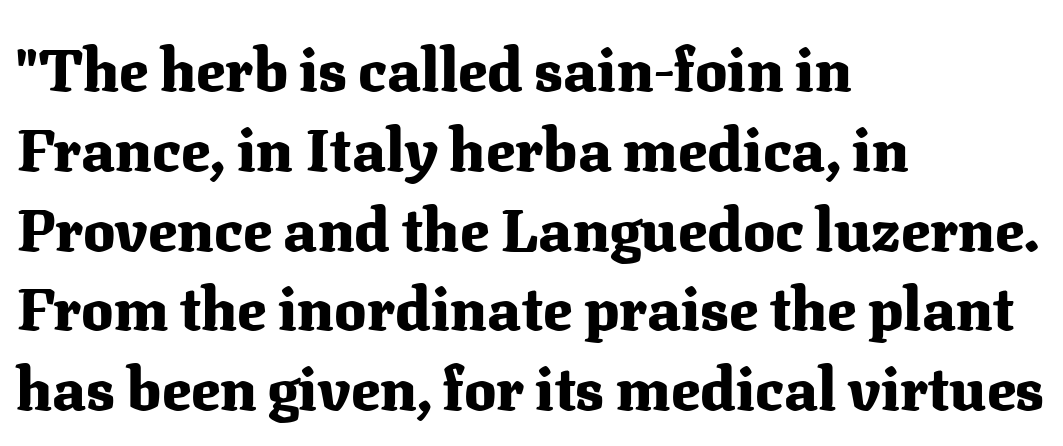
{"serif": "yes", "italic": "no", "bold": "yes", "weight": "heavy", "width": "normal", "stroke_contrast": "medium", "x_height": "medium", "monospaced": "no", "underline": "no", "align": "left", "line_spacing": "normal", "line_spacing_ratio": 1.33, "letter_spacing": "normal", "letter_spacing_em": 0.0, "glyph_px": 60}
